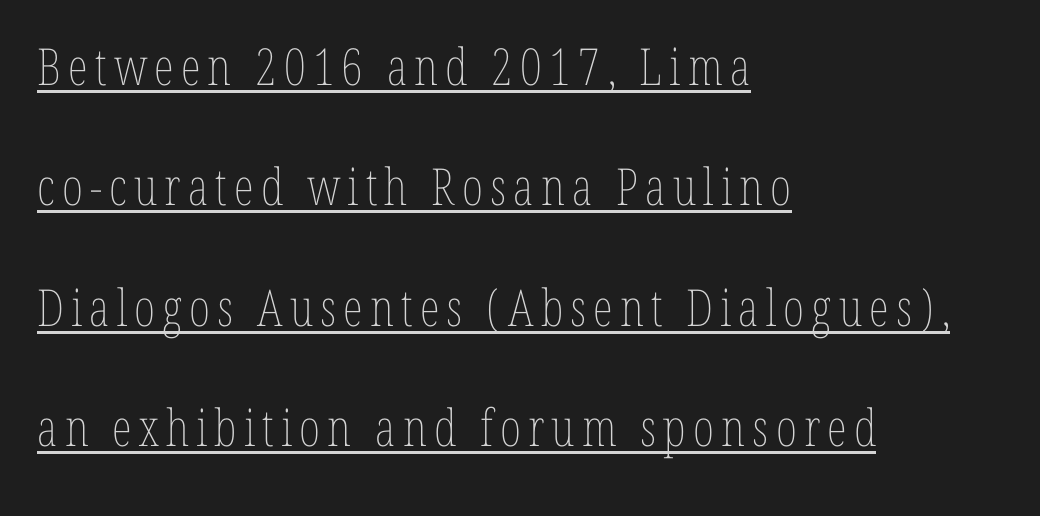
{"italic": "no", "bold": "no", "weight": "thin", "width": "condensed", "stroke_contrast": "low", "x_height": "medium", "monospaced": "no", "underline": "yes", "align": "left", "line_spacing": "loose", "line_spacing_ratio": 2.36, "glyph_px": 51}
